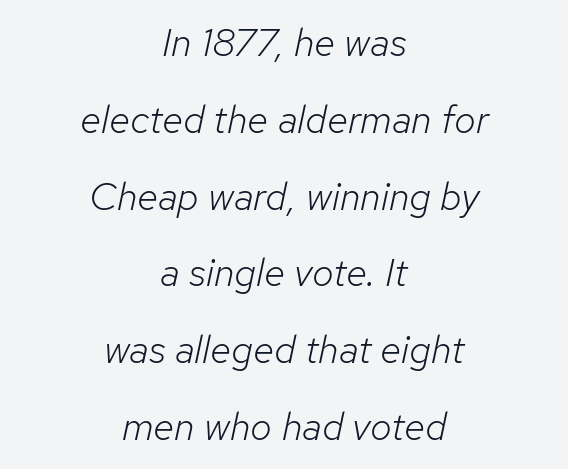
Q: Is the text bold? A: No.
Q: Is the text italic (slanted)? A: Yes, it leans right by about 12 degrees.
Q: Is the text underlined? A: No.
Q: How is the paragraph aligned? A: Centered.
Q: Is the spacing between letters normal or unusually wide? A: Normal.
Q: Is the spacing between lines tight, normal or loose? A: Loose.
Q: Width (condensed, normal, or wide)? A: Normal.
Q: Stroke contrast? A: Low.
Q: x-height? A: Medium.
Q: Monospaced? A: No.
